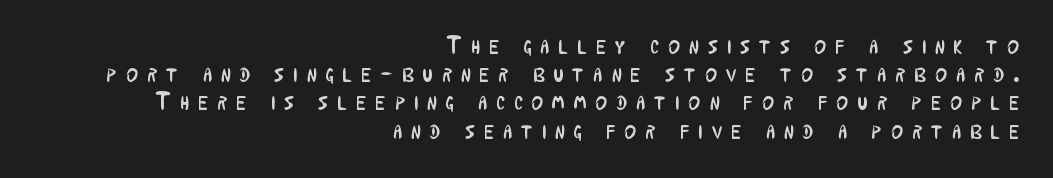
Q: Is the text bold? A: No.
Q: Is the text italic (slanted)? A: No, it is upright.
Q: Is the text underlined? A: No.
Q: How is the paragraph aligned? A: Right-aligned.
Q: Is the spacing between letters normal or unusually wide? A: Unusually wide.
Q: Is the spacing between lines tight, normal or loose? A: Tight.
